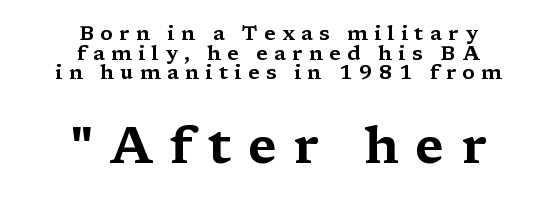
{"serif": "yes", "italic": "no", "width": "wide", "stroke_contrast": "medium", "x_height": "medium", "monospaced": "no", "underline": "no", "align": "center", "line_spacing": "tight", "line_spacing_ratio": 0.98, "letter_spacing": "wide", "letter_spacing_em": 0.32, "larger_block": "second", "size_ratio": 2.55, "glyph_px": 51}
